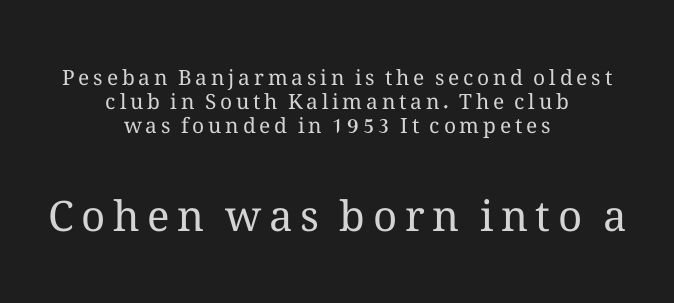
{"italic": "no", "bold": "no", "weight": "regular", "width": "normal", "stroke_contrast": "medium", "x_height": "medium", "monospaced": "no", "underline": "no", "align": "center", "line_spacing": "tight", "line_spacing_ratio": 1.15, "larger_block": "second", "size_ratio": 2.0, "glyph_px": 42}
